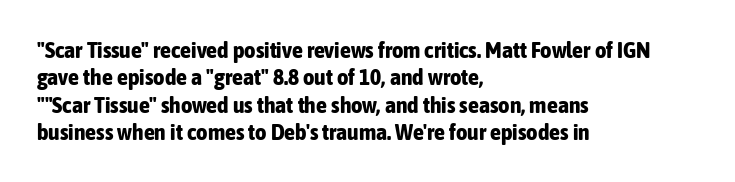
{"italic": "no", "bold": "yes", "underline": "no", "align": "left", "line_spacing_ratio": 1.24, "letter_spacing": "normal", "letter_spacing_em": 0.0, "glyph_px": 22}
